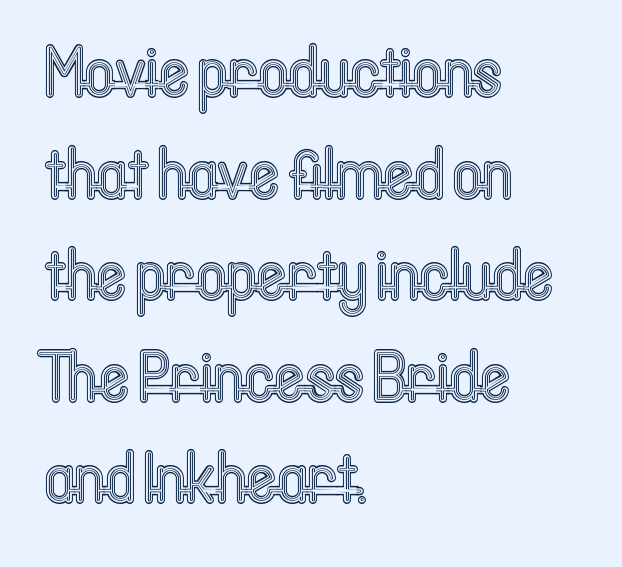
The image shows 72 px condensed type, upright; set left-aligned, normal line spacing (1.41x), normal letter spacing, not underlined; a medium x-height.
